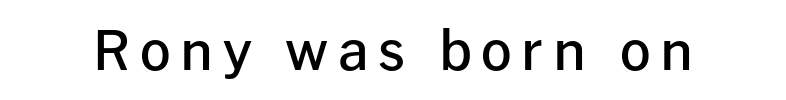
{"serif": "no", "italic": "no", "bold": "semi", "weight": "semibold", "width": "normal", "stroke_contrast": "low", "x_height": "medium", "monospaced": "no", "underline": "no", "glyph_px": 54}
